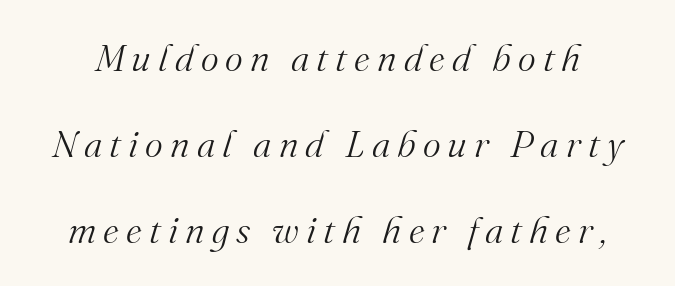
The image shows 38 px light serif type, italic (leaning right); set loose line spacing (2.26x), not underlined; medium stroke contrast and a small x-height.
